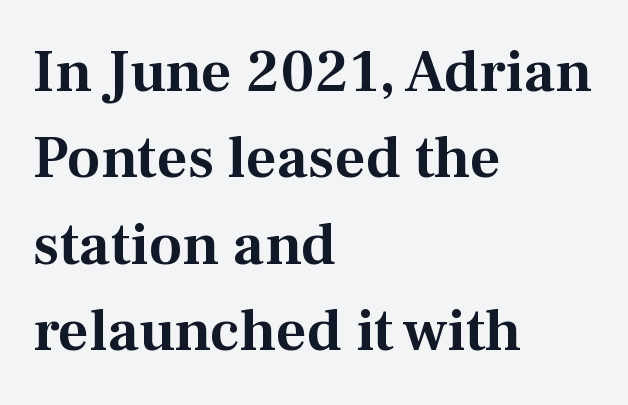
The image shows 60 px serif type, upright; set left-aligned, normal line spacing (1.44x), normal letter spacing, not underlined; medium stroke contrast and a medium x-height.
